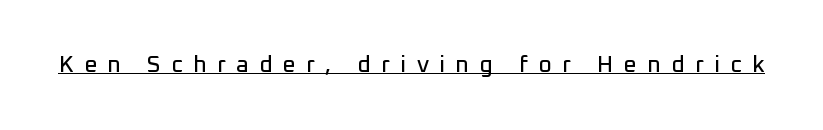
Designer's note — italics off, roman on. Tracking value appears strongly positive — letters spread wide. This sample carries an underscore along the baseline area.
